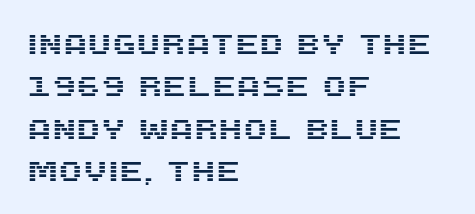
Q: Is the text italic (slanted)? A: No, it is upright.
Q: Is the typeface a serif or a sans-serif typeface? A: Sans-serif.
Q: Is the text underlined? A: No.
Q: How is the paragraph aligned? A: Left-aligned.
Q: Is the spacing between letters normal or unusually wide? A: Normal.
Q: Is the spacing between lines tight, normal or loose? A: Normal.
Q: Width (condensed, normal, or wide)? A: Normal.
Q: Stroke contrast? A: Medium.
Q: x-height? A: Large.
Q: Monospaced? A: No.
